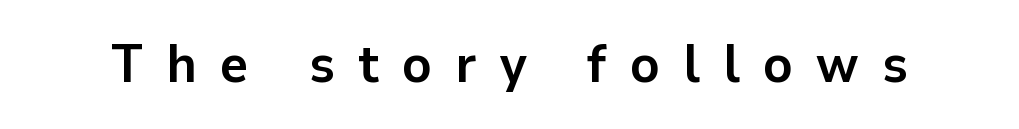
{"serif": "no", "italic": "no", "bold": "yes", "weight": "semibold", "width": "normal", "stroke_contrast": "low", "x_height": "medium", "monospaced": "no", "underline": "no", "letter_spacing": "wide", "letter_spacing_em": 0.43, "glyph_px": 54}
